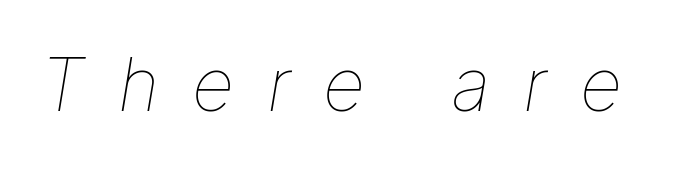
{"italic": "yes", "lean": "right", "slant_degrees": 9, "bold": "no", "weight": "thin", "width": "normal", "stroke_contrast": "low", "x_height": "medium", "monospaced": "no", "underline": "no", "letter_spacing": "wide", "letter_spacing_em": 0.45, "glyph_px": 73}
